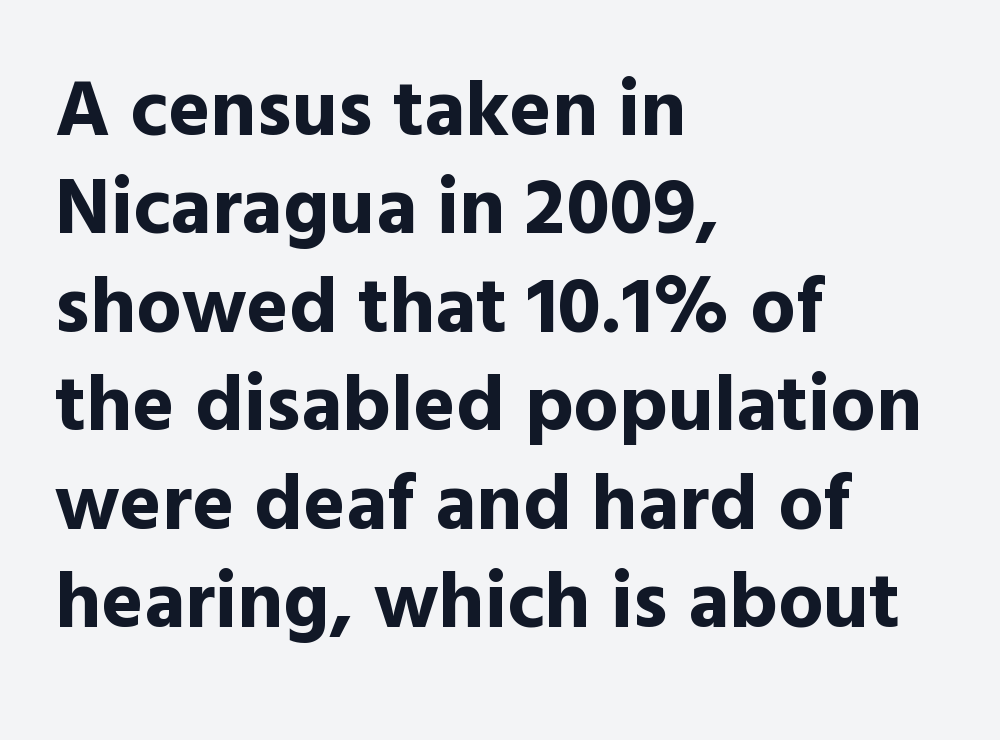
The axis of the letterforms is exactly vertical. Every row of glyphs begins at an identical x-position on the left. A typesetter would label this face a sans. Compared with typical body copy, the letter spacing here is the same.
